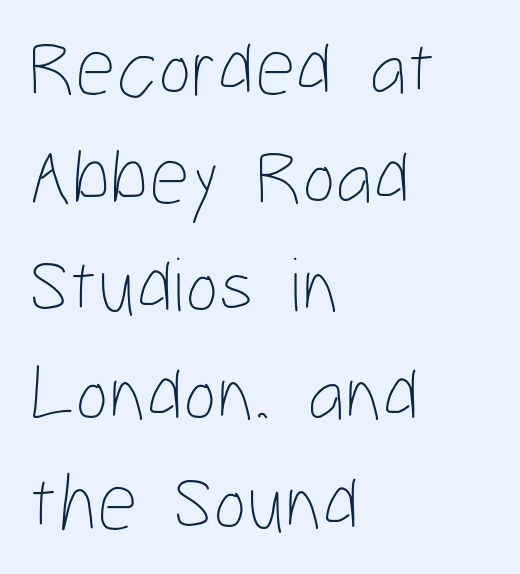
The image shows 80 px thin, condensed type, upright; set left-aligned, normal line spacing (1.36x), normal letter spacing, not underlined; low stroke contrast and a medium x-height.
